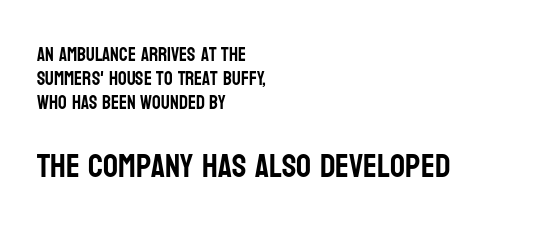
No word sits above an underline. Is this a fixed-width face? No — the glyphs have proportional, varying widths. The composition opens small and finishes big. The horizontal fit of the characters is conventional and even. Horizontal alignment here is leftward, the default for most running prose.
